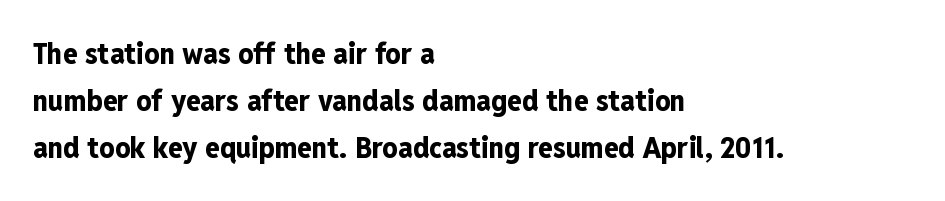
Q: Is the text bold? A: Yes.
Q: Is the text italic (slanted)? A: No, it is upright.
Q: Is the typeface a serif or a sans-serif typeface? A: Sans-serif.
Q: Is the text underlined? A: No.
Q: How is the paragraph aligned? A: Left-aligned.
Q: Is the spacing between letters normal or unusually wide? A: Normal.
Q: Is the spacing between lines tight, normal or loose? A: Normal.
Q: Width (condensed, normal, or wide)? A: Condensed.
Q: Stroke contrast? A: Low.
Q: x-height? A: Medium.
Q: Monospaced? A: No.
